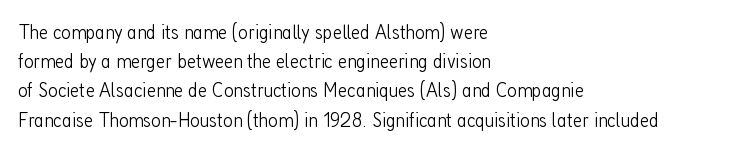
{"italic": "no", "bold": "no", "underline": "no", "align": "left", "line_spacing": "normal", "line_spacing_ratio": 1.39, "letter_spacing": "normal", "letter_spacing_em": 0.0, "glyph_px": 21}
